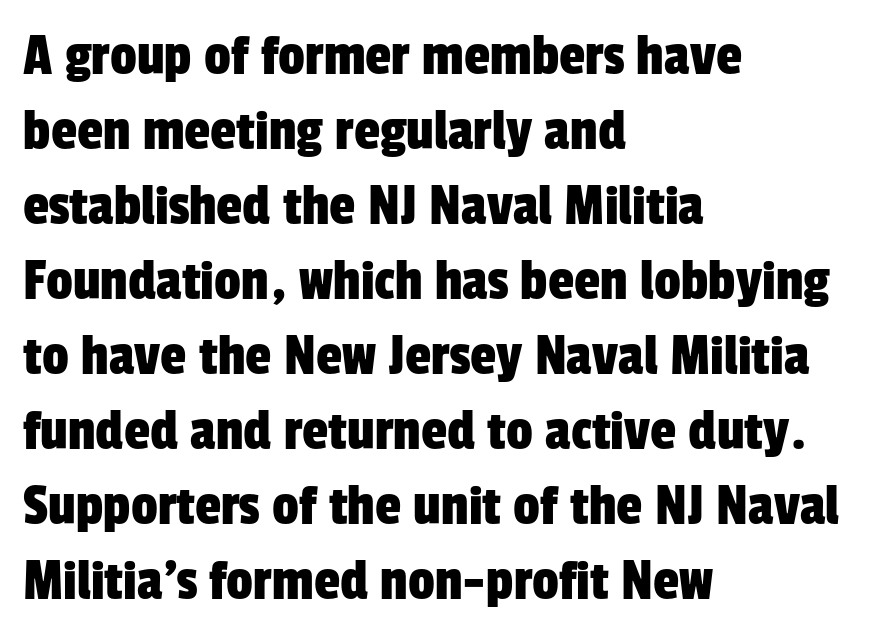
Q: Is the typeface a serif or a sans-serif typeface? A: Sans-serif.
Q: Is the text underlined? A: No.
Q: How is the paragraph aligned? A: Left-aligned.
Q: Is the spacing between letters normal or unusually wide? A: Normal.
Q: Is the spacing between lines tight, normal or loose? A: Normal.
Q: Width (condensed, normal, or wide)? A: Condensed.
Q: Stroke contrast? A: Low.
Q: x-height? A: Medium.
Q: Monospaced? A: No.
